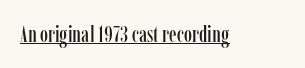
Q: Is the text italic (slanted)? A: No, it is upright.
Q: Is the text underlined? A: Yes.
Q: Is the spacing between letters normal or unusually wide? A: Normal.
